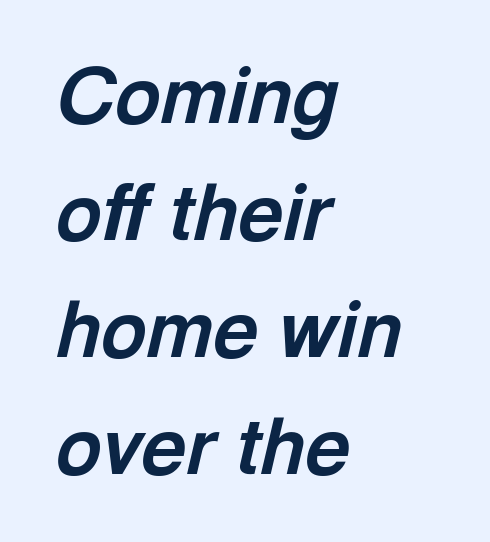
{"italic": "yes", "lean": "right", "slant_degrees": 13, "bold": "yes", "weight": "bold", "width": "normal", "x_height": "medium", "monospaced": "no", "underline": "no", "align": "left", "line_spacing": "normal", "line_spacing_ratio": 1.5, "letter_spacing": "normal", "letter_spacing_em": 0.0, "glyph_px": 78}
